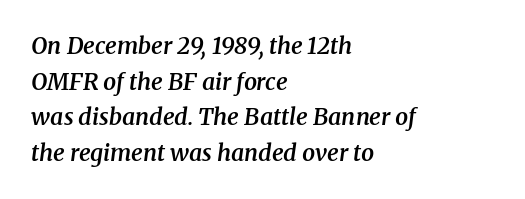
Slightly chunky letters — semibold, I'd say, not full bold. The face used here is rendered with its standard letterfit. Whoever set this chose a conventional vertical rhythm. An italicized treatment has been applied to the whole sample.
